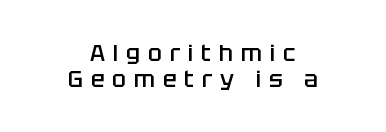
{"italic": "no", "bold": "semi", "underline": "no", "align": "center", "line_spacing": "tight", "line_spacing_ratio": 1.13, "letter_spacing": "wide", "letter_spacing_em": 0.34, "glyph_px": 23}
